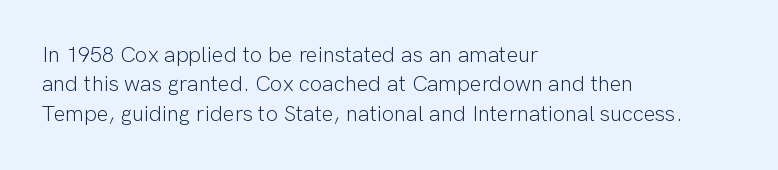
Q: Is the text bold? A: No.
Q: Is the text italic (slanted)? A: No, it is upright.
Q: Is the text underlined? A: No.
Q: How is the paragraph aligned? A: Left-aligned.
Q: Is the spacing between letters normal or unusually wide? A: Normal.
Q: Is the spacing between lines tight, normal or loose? A: Normal.
